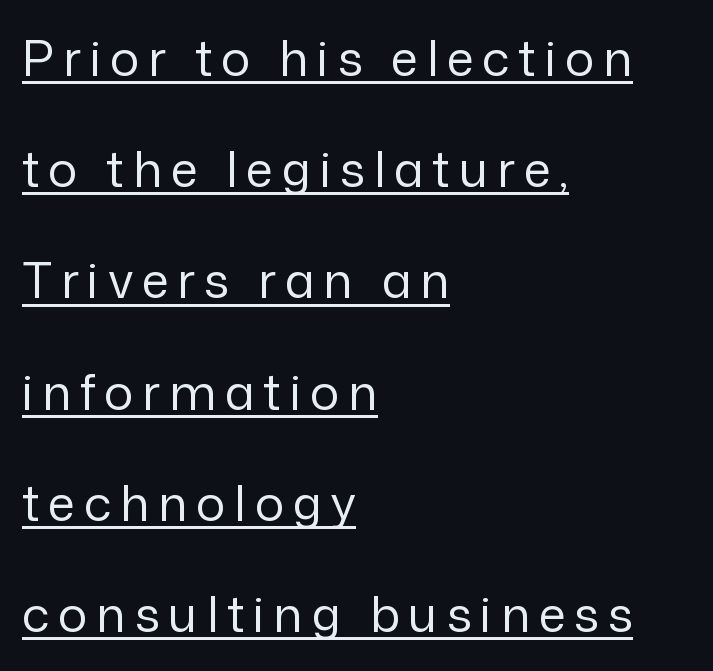
Q: Is the text bold? A: No.
Q: Is the text italic (slanted)? A: No, it is upright.
Q: Is the typeface a serif or a sans-serif typeface? A: Sans-serif.
Q: Is the text underlined? A: Yes.
Q: How is the paragraph aligned? A: Left-aligned.
Q: Is the spacing between lines tight, normal or loose? A: Loose.
Q: Width (condensed, normal, or wide)? A: Normal.
Q: Stroke contrast? A: Low.
Q: x-height? A: Medium.
Q: Monospaced? A: No.
